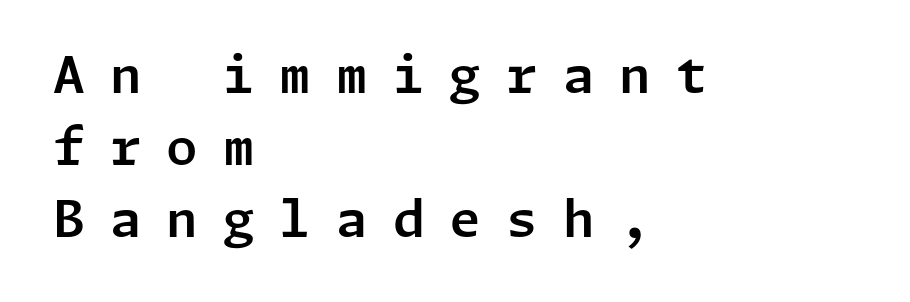
Q: Is the text italic (slanted)? A: No, it is upright.
Q: Is the typeface a serif or a sans-serif typeface? A: Sans-serif.
Q: Is the text underlined? A: No.
Q: How is the paragraph aligned? A: Left-aligned.
Q: Is the spacing between letters normal or unusually wide? A: Unusually wide.
Q: Is the spacing between lines tight, normal or loose? A: Normal.
Q: Width (condensed, normal, or wide)? A: Normal.
Q: Stroke contrast? A: Low.
Q: x-height? A: Medium.
